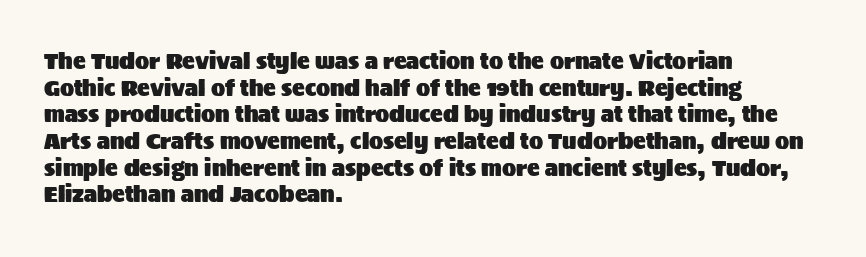
Q: Is the text italic (slanted)? A: No, it is upright.
Q: Is the text underlined? A: No.
Q: How is the paragraph aligned? A: Left-aligned.
Q: Is the spacing between letters normal or unusually wide? A: Normal.
Q: Is the spacing between lines tight, normal or loose? A: Normal.
